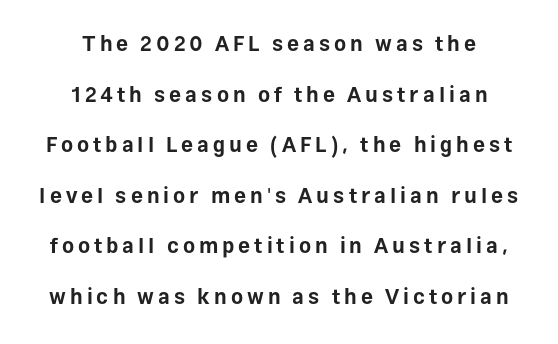
Q: Is the text bold? A: Yes.
Q: Is the text italic (slanted)? A: No, it is upright.
Q: Is the text underlined? A: No.
Q: How is the paragraph aligned? A: Centered.
Q: Is the spacing between lines tight, normal or loose? A: Loose.
